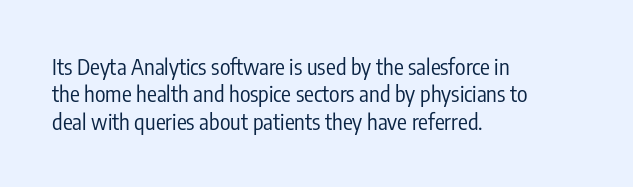
Q: Is the text bold? A: No.
Q: Is the text italic (slanted)? A: No, it is upright.
Q: Is the text underlined? A: No.
Q: How is the paragraph aligned? A: Left-aligned.
Q: Is the spacing between letters normal or unusually wide? A: Normal.
Q: Is the spacing between lines tight, normal or loose? A: Normal.
